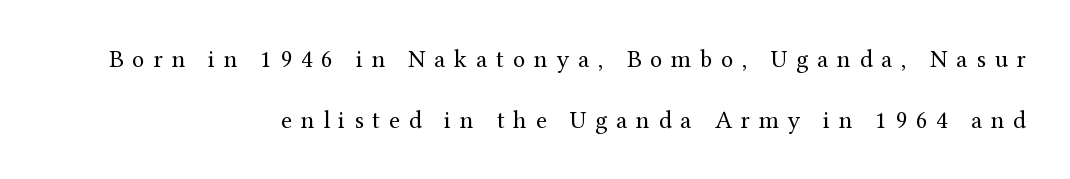
{"italic": "no", "bold": "no", "underline": "no", "align": "right", "line_spacing": "loose", "line_spacing_ratio": 2.43, "letter_spacing": "wide", "letter_spacing_em": 0.35, "glyph_px": 25}
